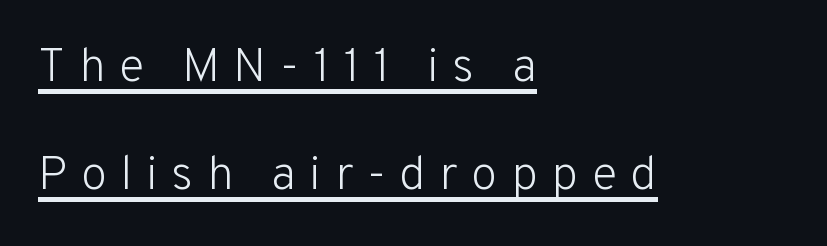
The face used here is rendered with a markedly widened letterfit. Whoever set this chose breathing room over compactness in the vertical rhythm. Visually the block forms a straight wall on the left and a jagged coastline on the right. Counters stay open thanks to moderate or lighter strokes. This is roman type, the default non-slanted kind.
